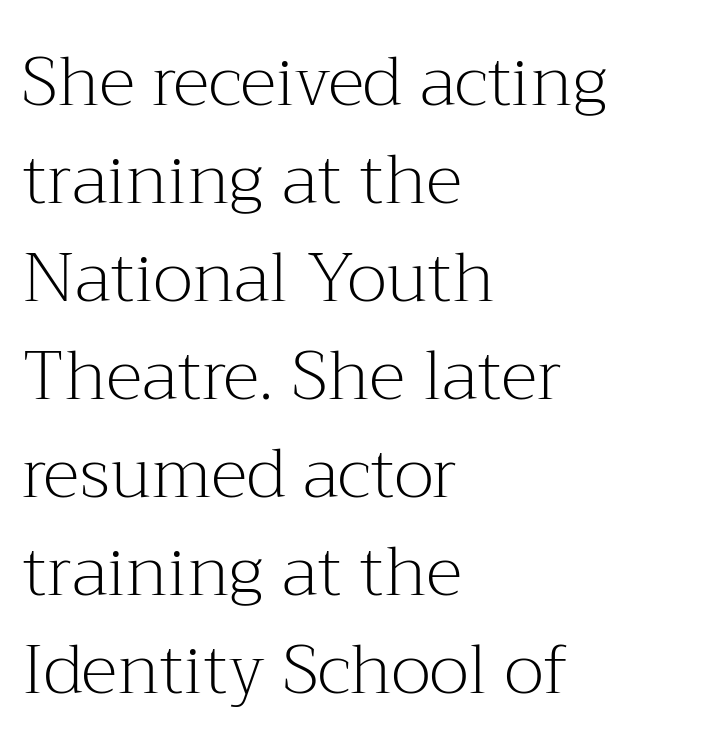
{"serif": "yes", "italic": "no", "bold": "no", "weight": "light", "width": "normal", "stroke_contrast": "medium", "x_height": "medium", "monospaced": "no", "underline": "no", "align": "left", "line_spacing": "normal", "line_spacing_ratio": 1.42, "letter_spacing": "normal", "letter_spacing_em": 0.0, "glyph_px": 69}
